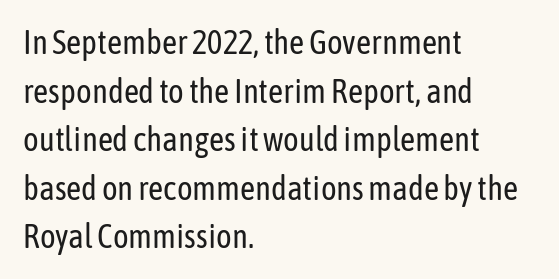
The image shows 33 px regular-weight, condensed sans-serif type, upright; set left-aligned, normal line spacing (1.47x), normal letter spacing, not underlined; low stroke contrast and a medium x-height.
